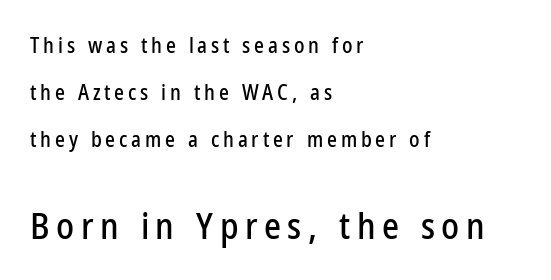
The image shows 36 px condensed sans-serif type, upright; set left-aligned, loose line spacing (2.24x), not underlined; the second (bottom) block is 1.71x larger; low stroke contrast and a medium x-height.
